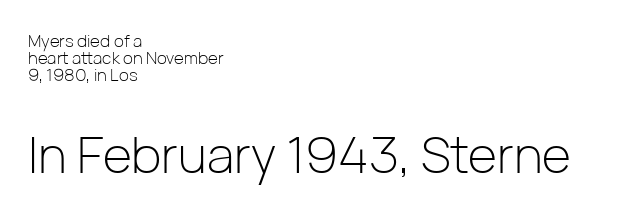
Which of the two is more prominent by size? The second, at the bottom. The text was rendered using a sans face with plain stroke endings. Counters stay open thanks to moderate or lighter strokes. The rendering uses a small line-height, squeezing the rows. Left-aligned paragraph, ragged on the right. Honestly, there is no underline to notice here at all.
